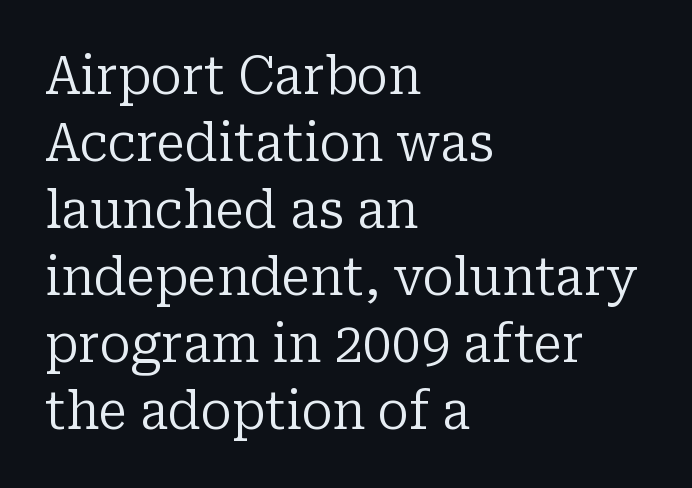
{"serif": "yes", "italic": "no", "bold": "no", "weight": "regular", "width": "normal", "stroke_contrast": "low", "x_height": "medium", "monospaced": "no", "underline": "no", "align": "left", "line_spacing": "normal", "line_spacing_ratio": 1.29, "letter_spacing": "normal", "letter_spacing_em": 0.0, "glyph_px": 52}
